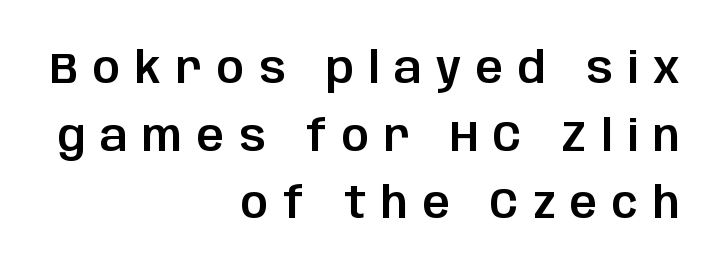
The image shows 43 px sans-serif type, upright; set right-aligned, normal line spacing (1.57x), unusually wide letter spacing (+0.34 em), not underlined; low stroke contrast and a large x-height.
